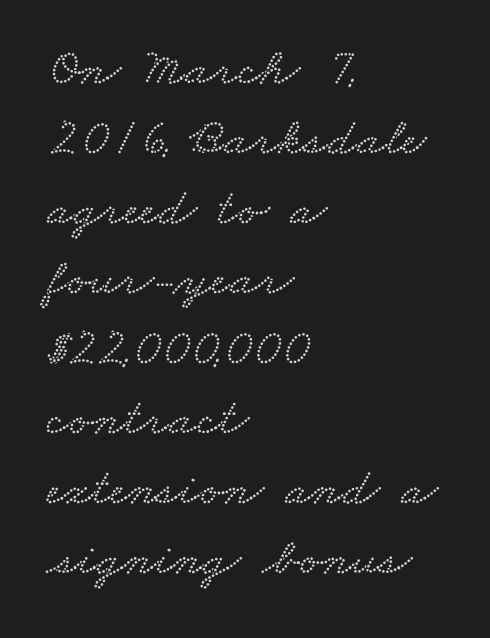
Reading down the column, the eye jumps a familiar distance to each next line. Check under the words: just untouched page. Is this a fixed-width face? No — the glyphs have proportional, varying widths. Each line starts at the same left margin while the right side varies.
